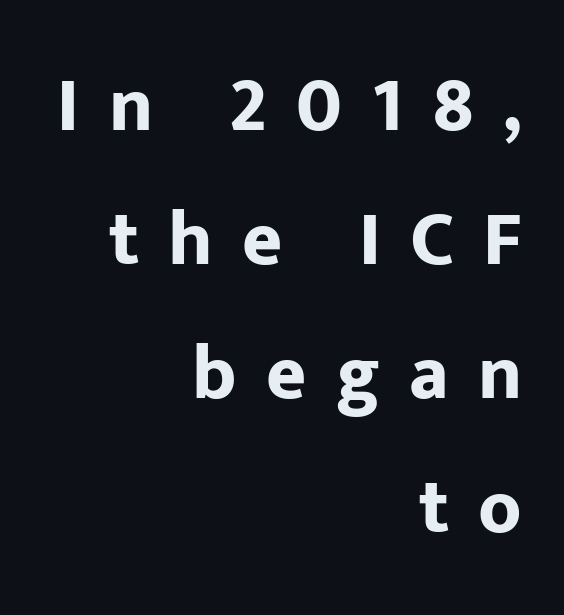
Q: Is the text bold? A: Yes.
Q: Is the text italic (slanted)? A: No, it is upright.
Q: Is the typeface a serif or a sans-serif typeface? A: Sans-serif.
Q: Is the text underlined? A: No.
Q: How is the paragraph aligned? A: Right-aligned.
Q: Is the spacing between letters normal or unusually wide? A: Unusually wide.
Q: Width (condensed, normal, or wide)? A: Normal.
Q: Stroke contrast? A: Low.
Q: x-height? A: Medium.
Q: Monospaced? A: No.
